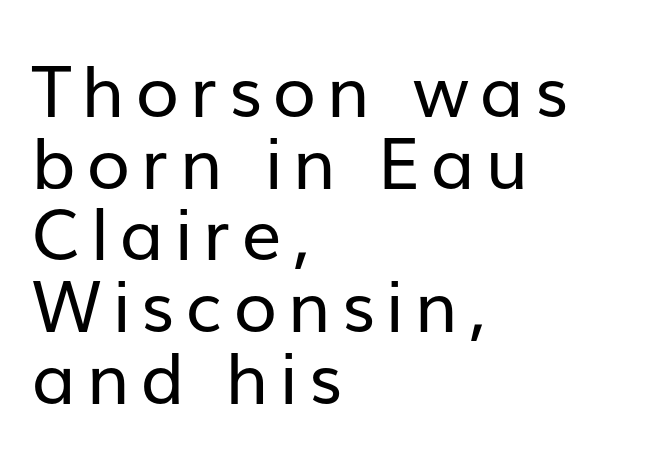
{"serif": "no", "italic": "no", "bold": "no", "weight": "regular", "width": "normal", "stroke_contrast": "low", "x_height": "medium", "monospaced": "no", "underline": "no", "align": "left", "line_spacing": "tight", "line_spacing_ratio": 1.01, "glyph_px": 71}
